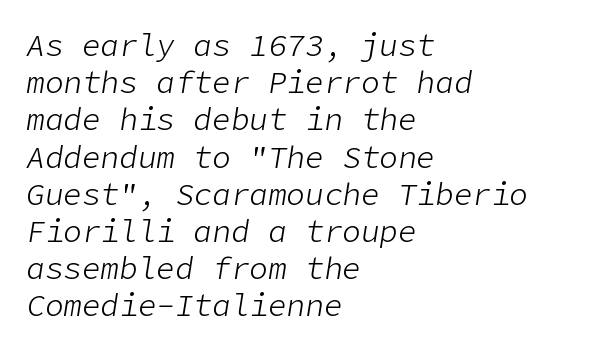
The image shows 31 px light type, italic (leaning right); set left-aligned, line spacing 1.2x, normal letter spacing, not underlined; low stroke contrast and a medium x-height.
